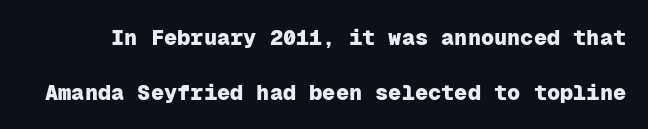
The image shows 22 px bold type, upright; set loose line spacing (2.49x), normal letter spacing, not underlined.
